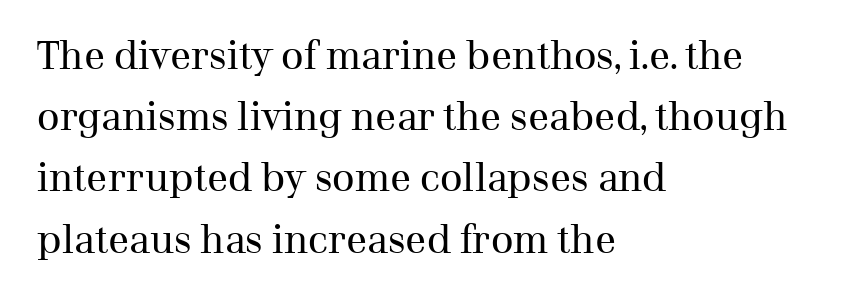
{"serif": "yes", "italic": "no", "bold": "no", "weight": "regular", "width": "normal", "stroke_contrast": "medium", "x_height": "medium", "monospaced": "no", "underline": "no", "align": "left", "line_spacing": "normal", "line_spacing_ratio": 1.57, "letter_spacing": "normal", "letter_spacing_em": 0.0, "glyph_px": 39}
